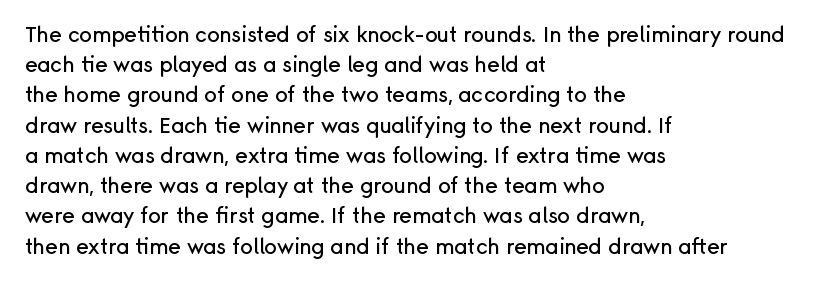
Q: Is the text italic (slanted)? A: No, it is upright.
Q: Is the text underlined? A: No.
Q: How is the paragraph aligned? A: Left-aligned.
Q: Is the spacing between letters normal or unusually wide? A: Normal.
Q: Is the spacing between lines tight, normal or loose? A: Normal.
